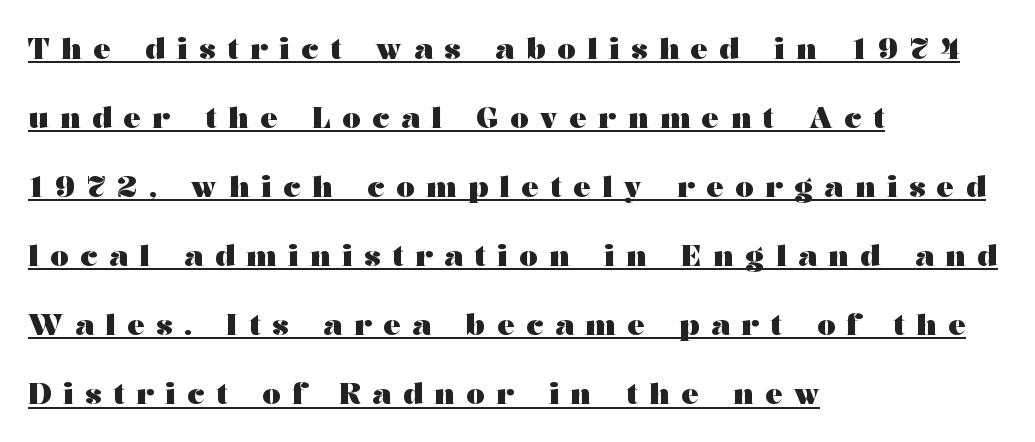
Airy leading. This sample has the flowing, uneven cadence of proportional lettering. Note: serifs present on the glyphs. Is the type bold? Yes — the strokes are clearly thick and heavy. This rendering uses left alignment, leaving the right contour irregular. Caption: expanded tracking, letters set apart.
